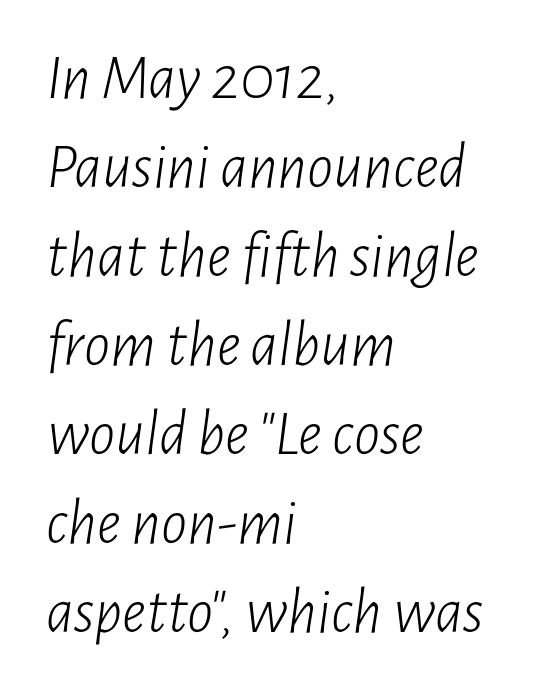
Tracking here is standard; glyphs follow each other at the usual distance. Does the lettering tilt? It does — this is italic. Heft: none added — not bold. The designer left line spacing at the default. Each letter keeps its own natural width here, so spacing adapts to shape. The string is rendered with underlining switched off.
